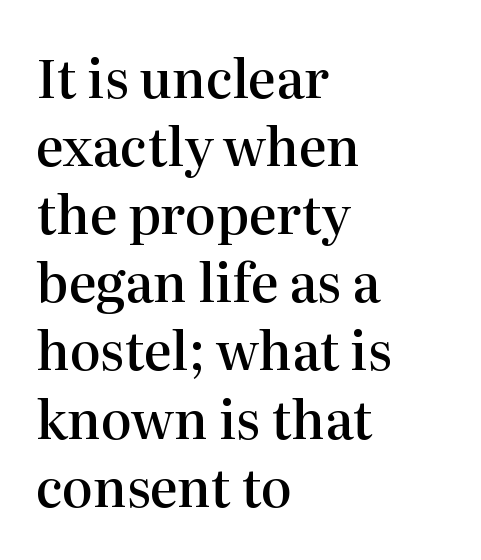
Small tapered or slab feet sit at the stroke ends, so this counts as serif. A somewhat darkened texture: the type is semibold rather than bold. The passage shown has conventional tracking throughout. A classic flush-left, rag-right setting is used for this passage. Vertical strokes here are truly vertical. The gap between lines stays unmarked.
